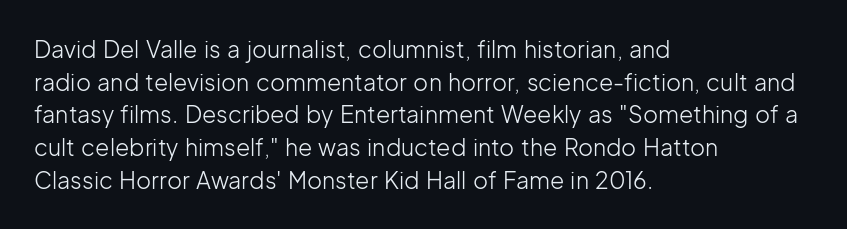
Q: Is the text bold? A: No.
Q: Is the text italic (slanted)? A: No, it is upright.
Q: Is the text underlined? A: No.
Q: How is the paragraph aligned? A: Left-aligned.
Q: Is the spacing between letters normal or unusually wide? A: Normal.
Q: Is the spacing between lines tight, normal or loose? A: Normal.
